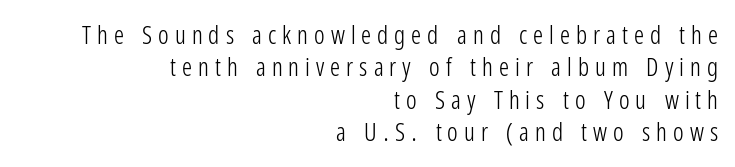
The image shows 25 px text type, upright; set right-aligned, normal line spacing (1.3x), unusually wide letter spacing (+0.24 em), not underlined.
